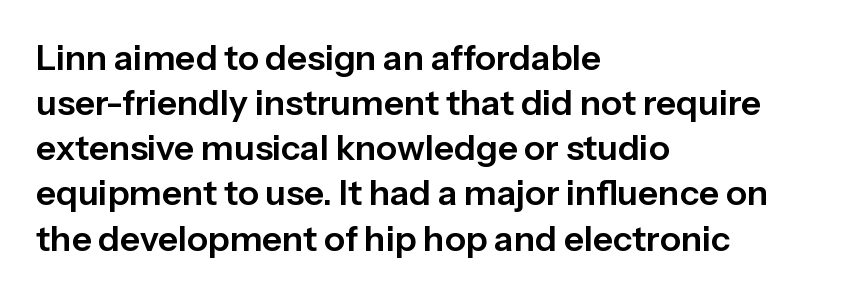
{"serif": "no", "italic": "no", "width": "normal", "stroke_contrast": "low", "x_height": "medium", "monospaced": "no", "underline": "no", "align": "left", "line_spacing": "normal", "line_spacing_ratio": 1.29, "letter_spacing": "normal", "letter_spacing_em": 0.0, "glyph_px": 35}
